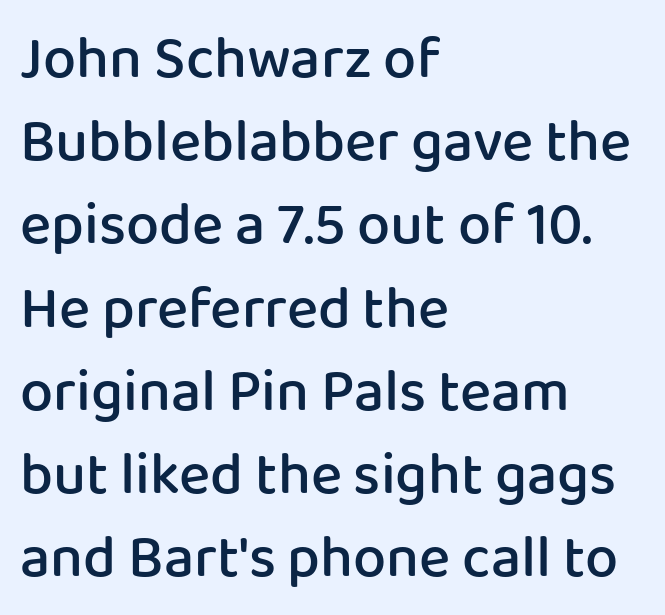
The image shows 59 px semibold sans-serif type, upright; set left-aligned, normal line spacing (1.41x), normal letter spacing, not underlined; low stroke contrast and a medium x-height.
